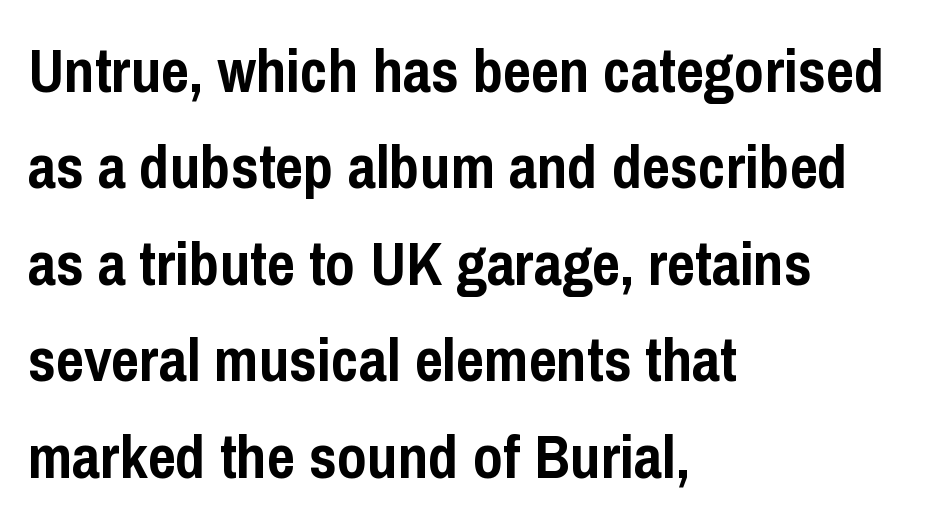
Q: Is the text bold? A: Yes.
Q: Is the text italic (slanted)? A: No, it is upright.
Q: Is the typeface a serif or a sans-serif typeface? A: Sans-serif.
Q: Is the text underlined? A: No.
Q: How is the paragraph aligned? A: Left-aligned.
Q: Is the spacing between letters normal or unusually wide? A: Normal.
Q: Is the spacing between lines tight, normal or loose? A: Normal.
Q: Width (condensed, normal, or wide)? A: Condensed.
Q: Stroke contrast? A: Low.
Q: x-height? A: Medium.
Q: Monospaced? A: No.
